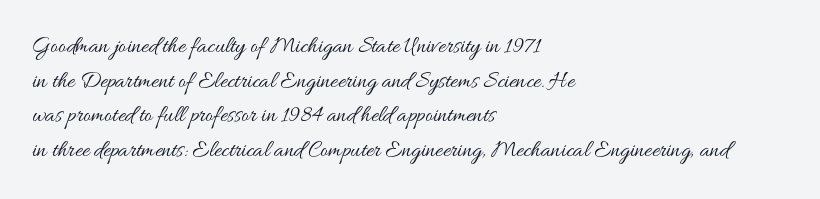
Is the block centered? No — it sits flush against the left margin. Standard letterfit; no display-style spreading of the glyphs. This is not heavy type; no bold has been used.
